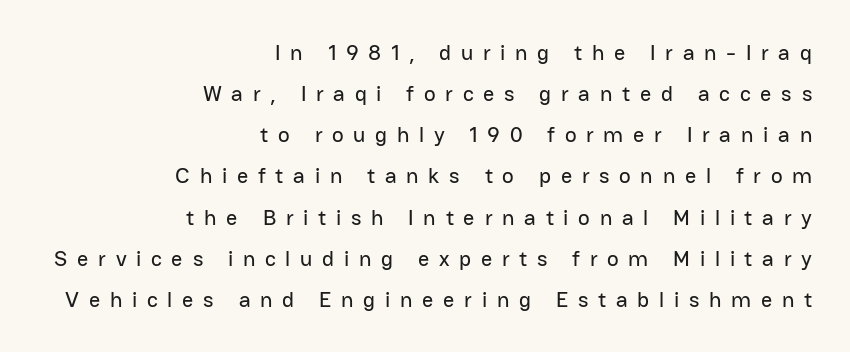
{"italic": "no", "underline": "no", "align": "right", "line_spacing_ratio": 1.87, "letter_spacing": "wide", "letter_spacing_em": 0.44, "glyph_px": 22}
